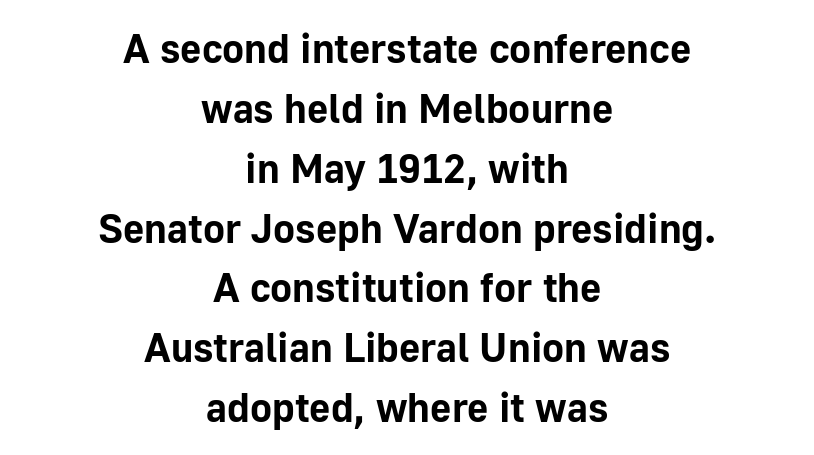
The image shows 41 px bold sans-serif type, upright; set centered, normal line spacing (1.46x), normal letter spacing, not underlined; low stroke contrast and a medium x-height.
